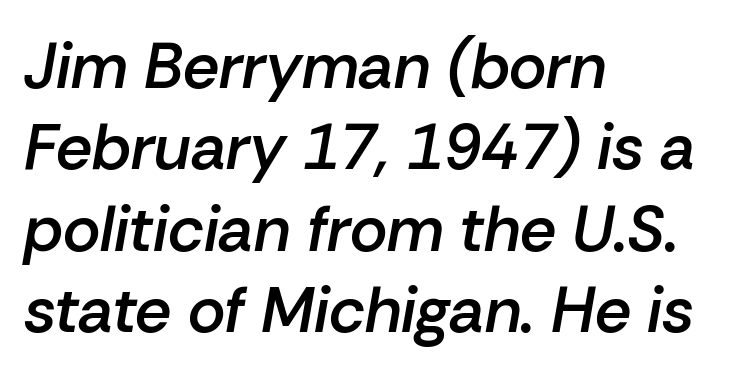
Short note: letters normally spaced. A typesetter would call this proportional, since set widths differ per character. Each line starts at the same left margin while the right side varies. The lines sit at an ordinary, default distance from one another. Each row of text sits above clean, open space. The axis of the letterforms is tilted away from vertical.
